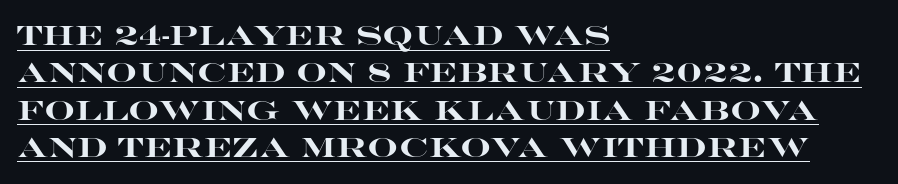
The image shows 27 px bold type, upright; set left-aligned, normal line spacing (1.38x), normal letter spacing, underlined.
